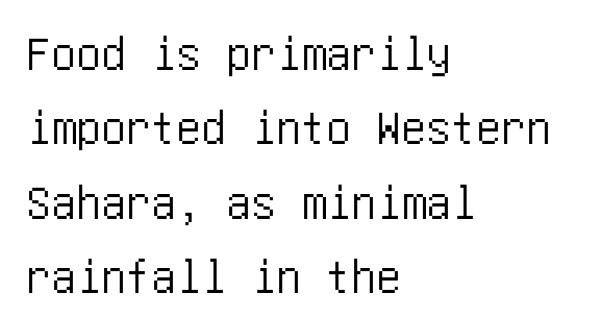
{"serif": "no", "italic": "no", "width": "condensed", "stroke_contrast": "low", "x_height": "large", "underline": "no", "align": "left", "line_spacing": "normal", "line_spacing_ratio": 1.49, "letter_spacing": "normal", "letter_spacing_em": 0.0, "glyph_px": 50}
